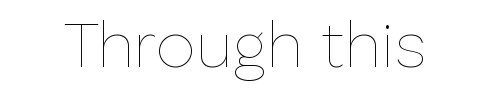
{"italic": "no", "bold": "no", "weight": "thin", "width": "normal", "stroke_contrast": "low", "x_height": "medium", "monospaced": "no", "underline": "no", "letter_spacing": "normal", "letter_spacing_em": 0.0, "glyph_px": 64}
